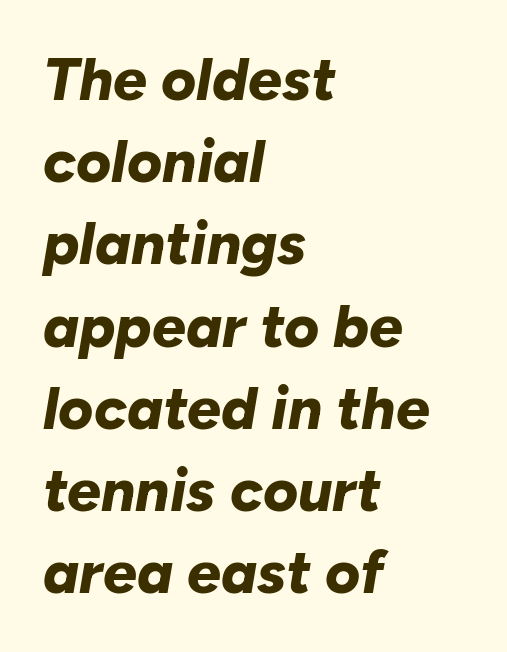
The image shows 60 px bold type, italic (leaning right); set left-aligned, normal line spacing (1.37x), normal letter spacing, not underlined; low stroke contrast and a medium x-height.
